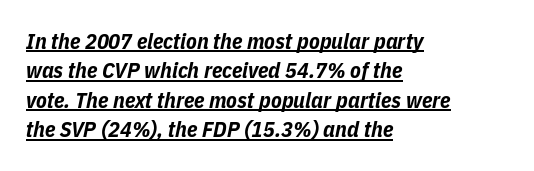
{"italic": "yes", "lean": "right", "slant_degrees": 11, "bold": "yes", "underline": "yes", "align": "left", "line_spacing": "normal", "line_spacing_ratio": 1.34, "letter_spacing": "normal", "letter_spacing_em": 0.0, "glyph_px": 22}
